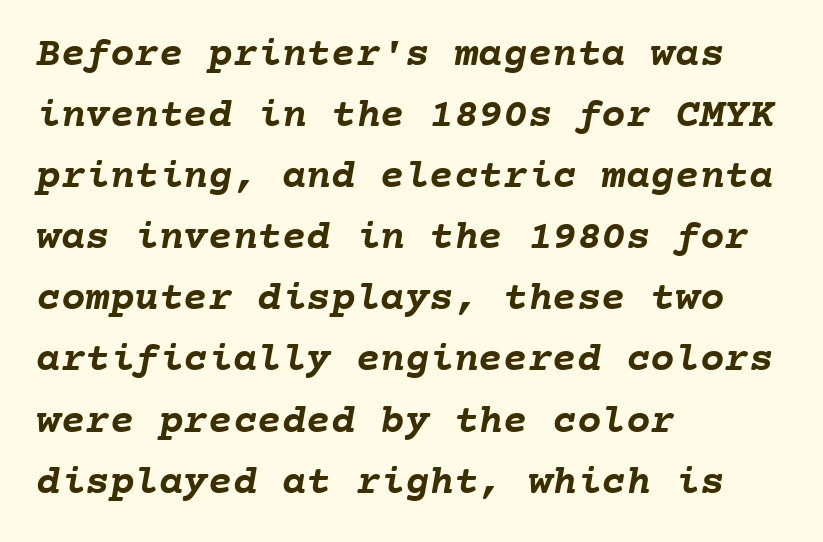
A dark, heavy texture on the line: the type is bold. The lines sit at an ordinary, default distance from one another. Compared with typical body copy, the letter spacing here is the same. Teacher's note: observe the even left margin — that is flush-left alignment. The face used here is monospaced, like something from a code editor. Any mark beneath the type? The region is blank.
